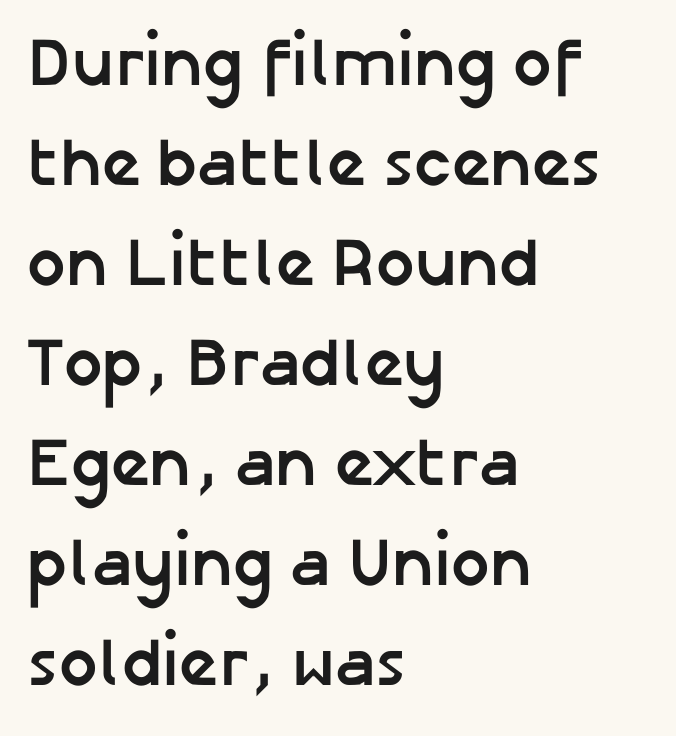
{"serif": "no", "italic": "no", "bold": "yes", "weight": "semibold", "width": "normal", "stroke_contrast": "low", "x_height": "medium", "monospaced": "no", "underline": "no", "align": "left", "line_spacing": "normal", "line_spacing_ratio": 1.47, "letter_spacing": "normal", "letter_spacing_em": 0.0, "glyph_px": 68}
